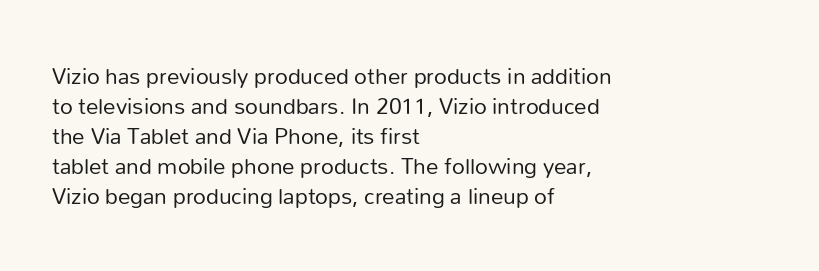
Stem width sits at or under what a default text font uses. Rendered with straight, roman letterforms. In CSS terms this would be text-align: left. Is the letter spacing exaggerated? No — it looks like the ordinary default.
